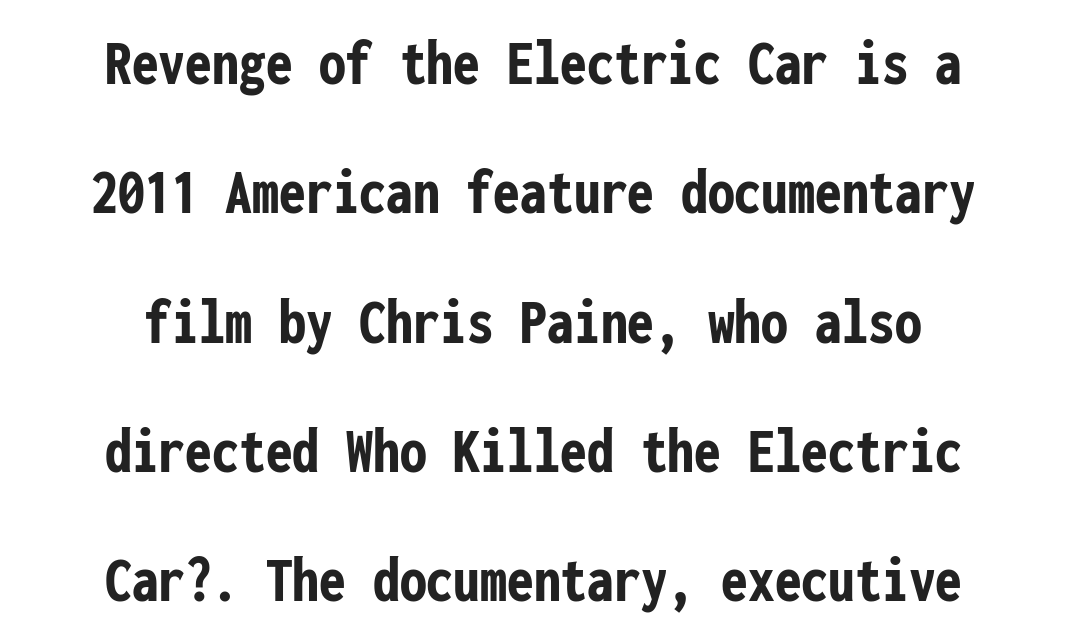
Where is the straight margin? There isn't one; the lines are centered. The tracking reads as untouched default to a designer's eye. Heft: maximum for text — a bold. Bare-footed words on every line.
